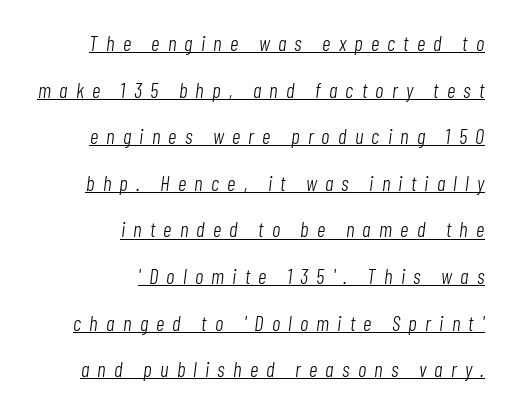
The image shows 21 px text type, italic (leaning right); set right-aligned, loose line spacing (2.22x), unusually wide letter spacing (+0.39 em), underlined.
